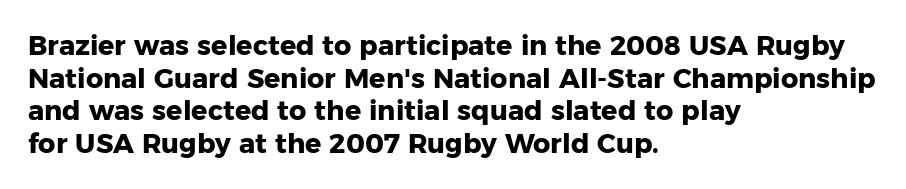
Q: Is the text bold? A: Yes.
Q: Is the text italic (slanted)? A: No, it is upright.
Q: Is the text underlined? A: No.
Q: How is the paragraph aligned? A: Left-aligned.
Q: Is the spacing between letters normal or unusually wide? A: Normal.
